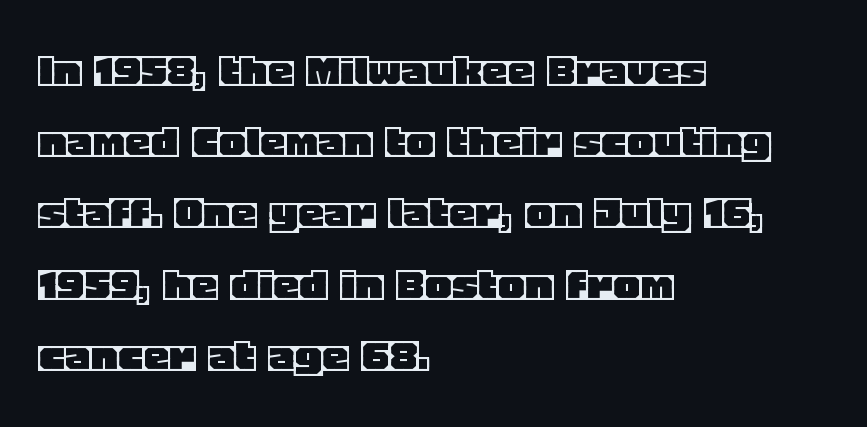
The passage shown is not underscored anywhere. Do the characters align in a grid? No, the font is proportional. Left-aligned paragraph, ragged on the right. Short note: letters normally spaced. These lines were composed using upright roman letters. Notice how descenders clear the ascenders below comfortably — that's standard leading.
